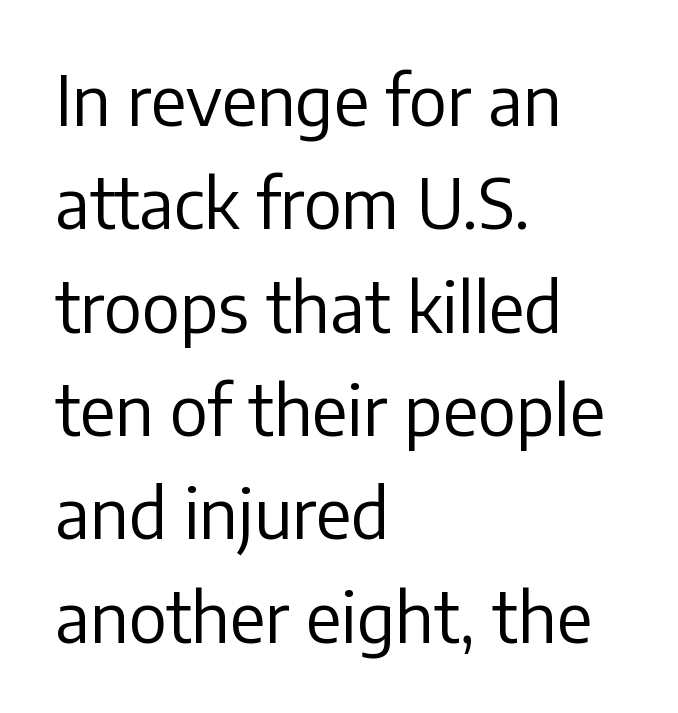
Layout note: lines flush left. You could not count columns in this text — the font is proportionally spaced. The font is comparable to plain body text, perhaps lighter. Designer's note — italics off, roman on. No feet cap the strokes, marking this as sans-serif type.
